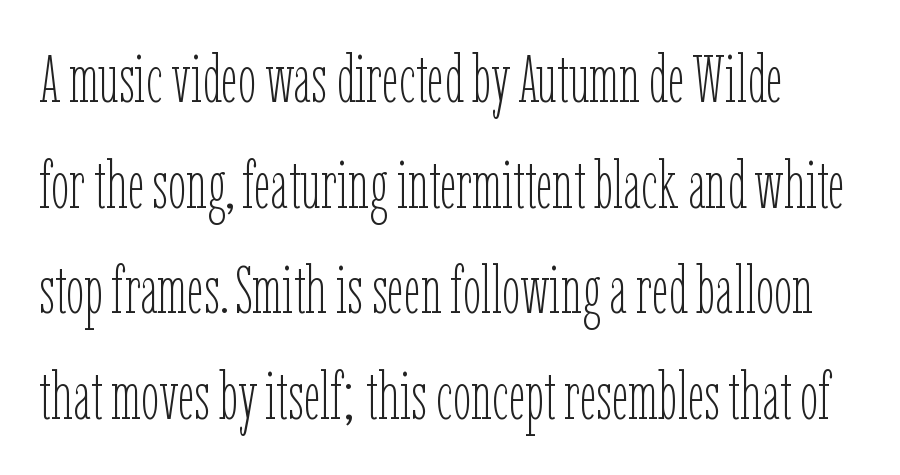
Q: Is the text bold? A: No.
Q: Is the text italic (slanted)? A: No, it is upright.
Q: Is the text underlined? A: No.
Q: Is the spacing between letters normal or unusually wide? A: Normal.
Q: Is the spacing between lines tight, normal or loose? A: Normal.
Q: Width (condensed, normal, or wide)? A: Condensed.
Q: Stroke contrast? A: Low.
Q: x-height? A: Medium.
Q: Monospaced? A: No.
